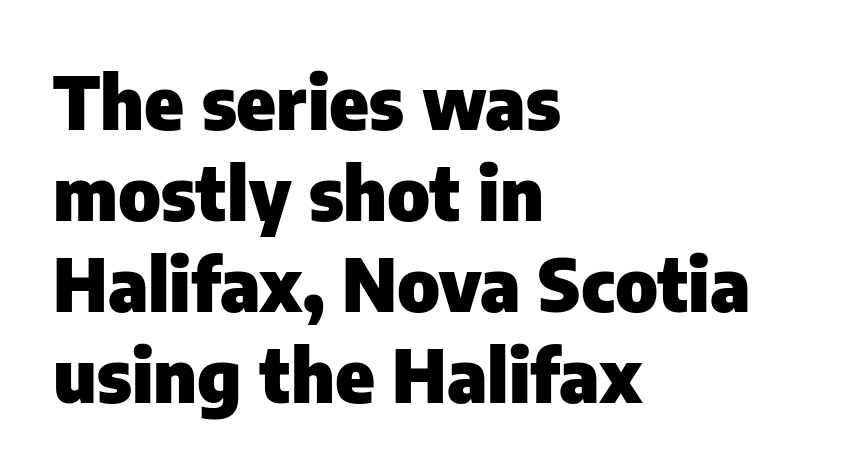
Q: Is the text bold? A: Yes.
Q: Is the text italic (slanted)? A: No, it is upright.
Q: Is the typeface a serif or a sans-serif typeface? A: Sans-serif.
Q: Is the text underlined? A: No.
Q: How is the paragraph aligned? A: Left-aligned.
Q: Is the spacing between letters normal or unusually wide? A: Normal.
Q: Width (condensed, normal, or wide)? A: Normal.
Q: Stroke contrast? A: Low.
Q: x-height? A: Medium.
Q: Monospaced? A: No.
